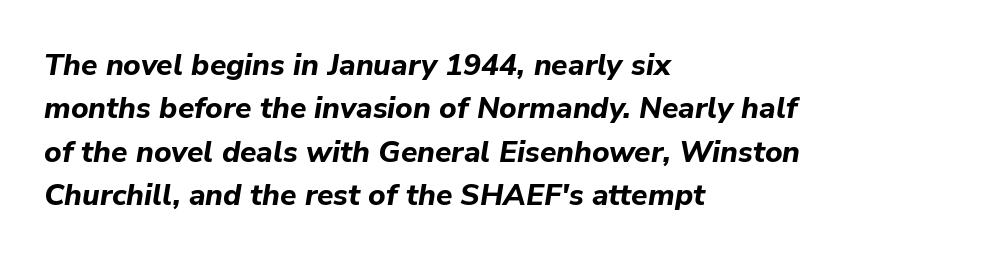
The image shows 30 px bold type, italic (leaning right); set left-aligned, normal line spacing (1.45x), normal letter spacing, not underlined; low stroke contrast and a medium x-height.
